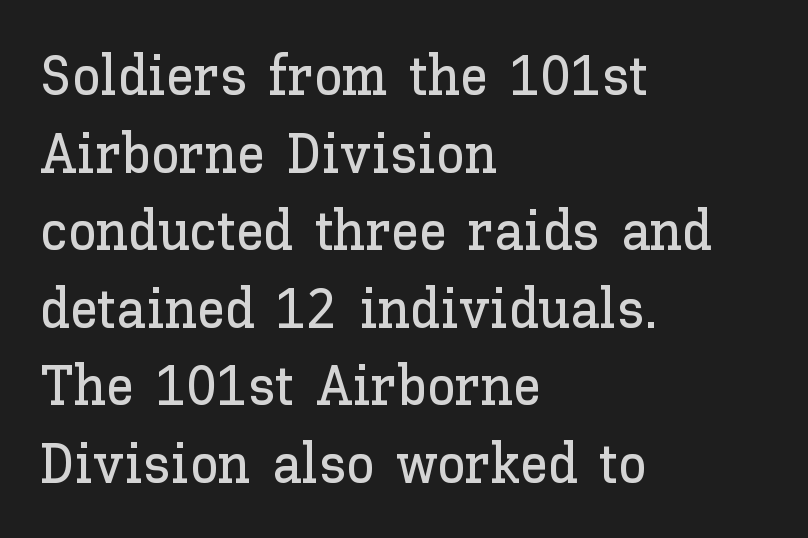
Q: Is the text italic (slanted)? A: No, it is upright.
Q: Is the text underlined? A: No.
Q: How is the paragraph aligned? A: Left-aligned.
Q: Is the spacing between letters normal or unusually wide? A: Normal.
Q: Is the spacing between lines tight, normal or loose? A: Normal.
Q: Width (condensed, normal, or wide)? A: Normal.
Q: Stroke contrast? A: Low.
Q: x-height? A: Medium.
Q: Monospaced? A: No.
